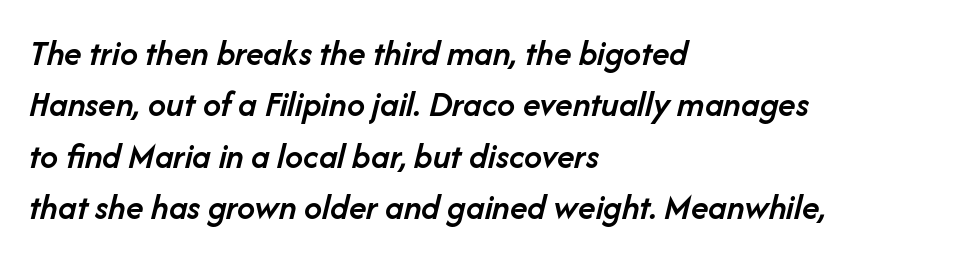
{"italic": "yes", "lean": "right", "slant_degrees": 14, "bold": "semi", "weight": "semibold", "width": "normal", "stroke_contrast": "low", "x_height": "medium", "monospaced": "no", "underline": "no", "align": "left", "line_spacing": "normal", "line_spacing_ratio": 1.43, "letter_spacing": "normal", "letter_spacing_em": 0.0, "glyph_px": 36}
